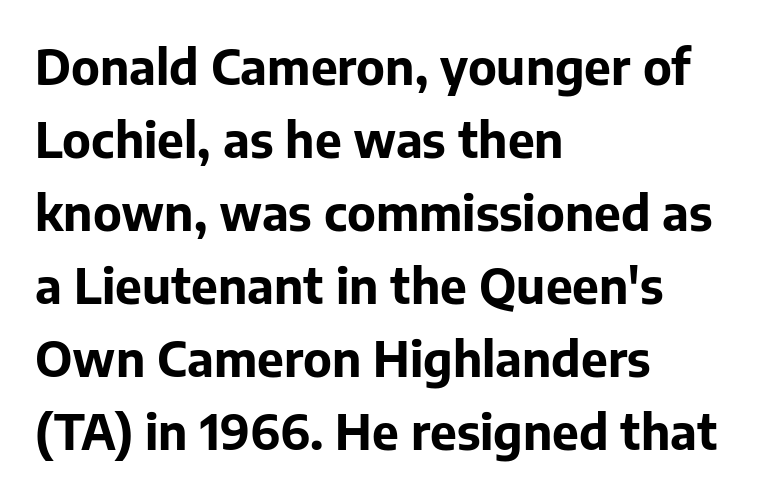
{"serif": "no", "italic": "no", "bold": "yes", "weight": "bold", "width": "normal", "stroke_contrast": "low", "x_height": "medium", "monospaced": "no", "underline": "no", "align": "left", "line_spacing": "normal", "line_spacing_ratio": 1.52, "letter_spacing": "normal", "letter_spacing_em": 0.0, "glyph_px": 48}
